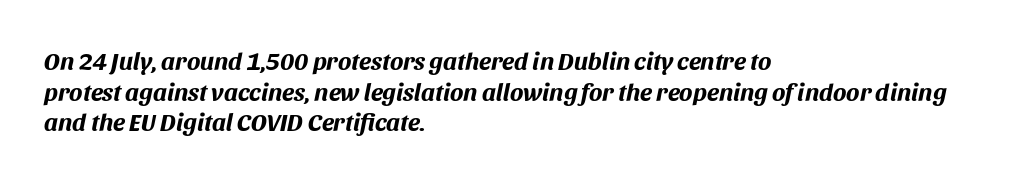
The image shows 25 px bold type, italic (leaning right); set left-aligned, line spacing 1.23x, normal letter spacing, not underlined.
